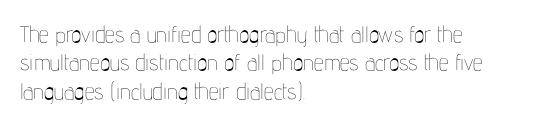
{"italic": "no", "bold": "no", "underline": "no", "align": "left", "line_spacing": "normal", "line_spacing_ratio": 1.29, "letter_spacing": "normal", "letter_spacing_em": 0.0, "glyph_px": 22}
